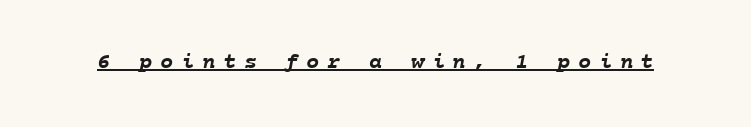
Q: Is the text bold? A: Yes.
Q: Is the text underlined? A: Yes.
Q: Is the spacing between letters normal or unusually wide? A: Unusually wide.
